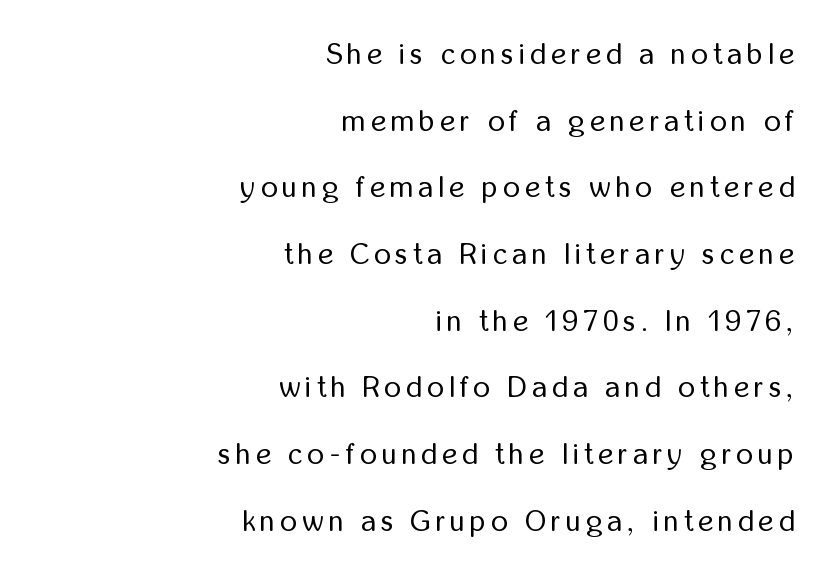
The image shows 29 px regular-weight, condensed sans-serif type, upright; set right-aligned, loose line spacing (2.3x), not underlined; low stroke contrast and a medium x-height.
